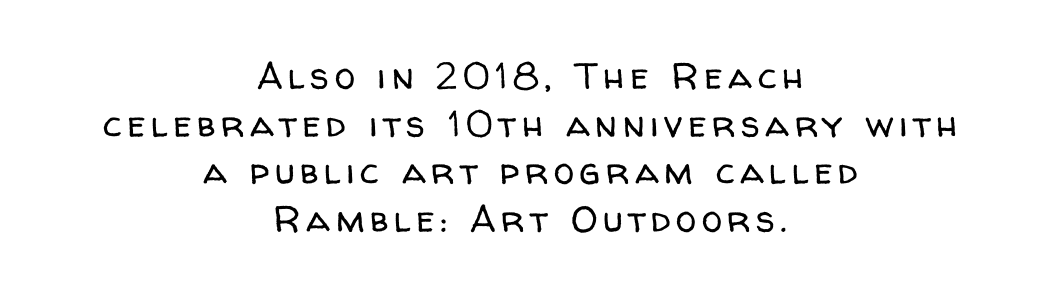
No feet cap the strokes, marking this as sans-serif type. No letter is thick-stroked: the sample isn't bold. Posture: upright roman. Baseline-to-baseline distance is the conventional proportion of letter height.
